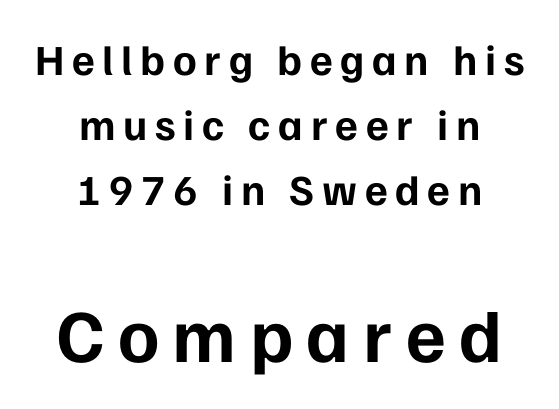
{"serif": "no", "italic": "no", "bold": "yes", "weight": "bold", "width": "normal", "stroke_contrast": "low", "x_height": "medium", "monospaced": "no", "underline": "no", "align": "center", "line_spacing": "normal", "line_spacing_ratio": 1.51, "larger_block": "second", "size_ratio": 1.74, "glyph_px": 75}
